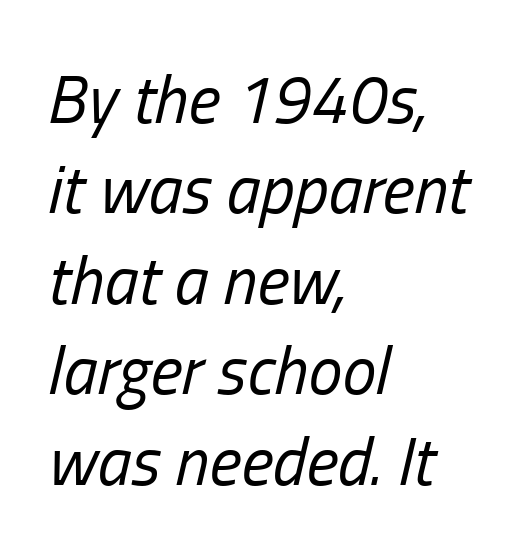
Q: Is the text bold? A: No.
Q: Is the text italic (slanted)? A: Yes, it leans right by about 13 degrees.
Q: Is the text underlined? A: No.
Q: How is the paragraph aligned? A: Left-aligned.
Q: Is the spacing between letters normal or unusually wide? A: Normal.
Q: Is the spacing between lines tight, normal or loose? A: Normal.
Q: Width (condensed, normal, or wide)? A: Condensed.
Q: Stroke contrast? A: Low.
Q: x-height? A: Medium.
Q: Monospaced? A: No.
